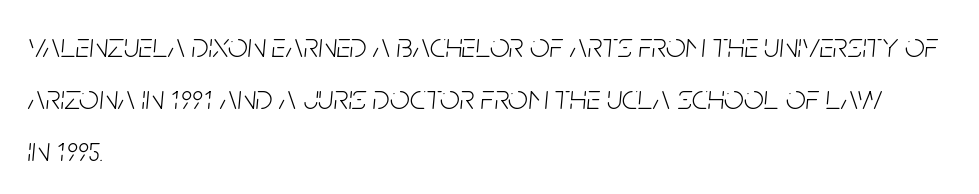
The glyphs look as if they've been sheared to an angle. The weight tops out at a normal text grade. Spacing verdict: proportional, widths tailored to each character. Does the copy run flush right? No — it runs flush left. Leading matches the norm, producing a regular column.
